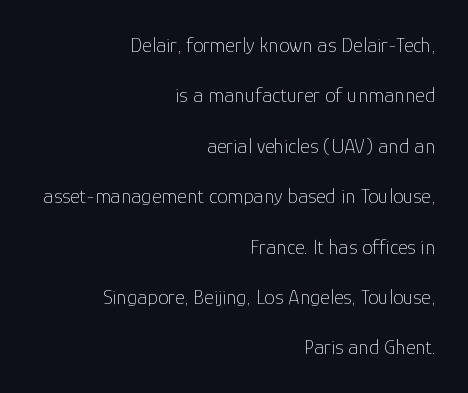
{"italic": "no", "bold": "no", "underline": "no", "align": "right", "line_spacing": "loose", "line_spacing_ratio": 2.4, "letter_spacing": "normal", "letter_spacing_em": 0.0, "glyph_px": 21}
